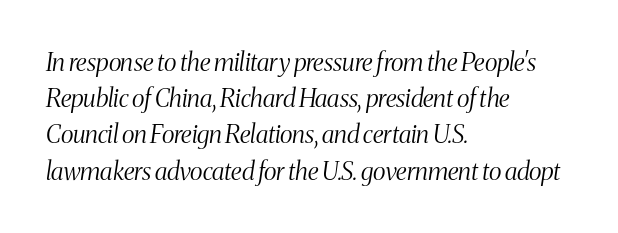
The image shows 25 px text type, italic (leaning right); set left-aligned, normal line spacing (1.45x), normal letter spacing, not underlined.
